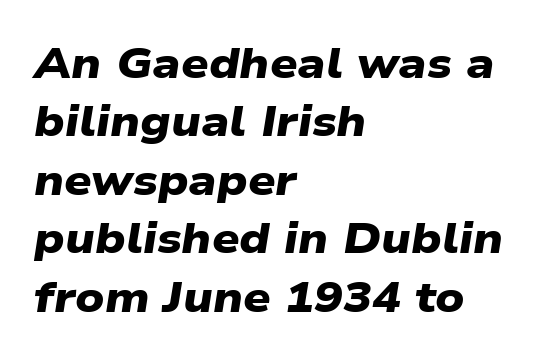
{"serif": "no", "bold": "yes", "weight": "heavy", "width": "wide", "stroke_contrast": "low", "x_height": "medium", "monospaced": "no", "underline": "no", "align": "left", "line_spacing": "normal", "line_spacing_ratio": 1.36, "letter_spacing": "normal", "letter_spacing_em": 0.0, "glyph_px": 43}
